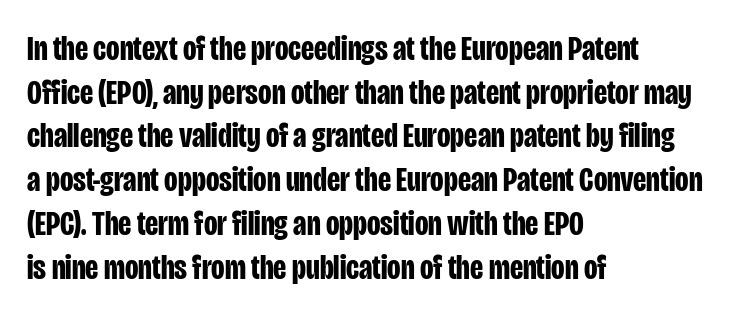
In terms of posture, this sample is upright. These lines keep a tight, regular rhythm from letter to letter. Unmarked baselines from the first word to the last. The typeface chosen for these lines omits serifs.
